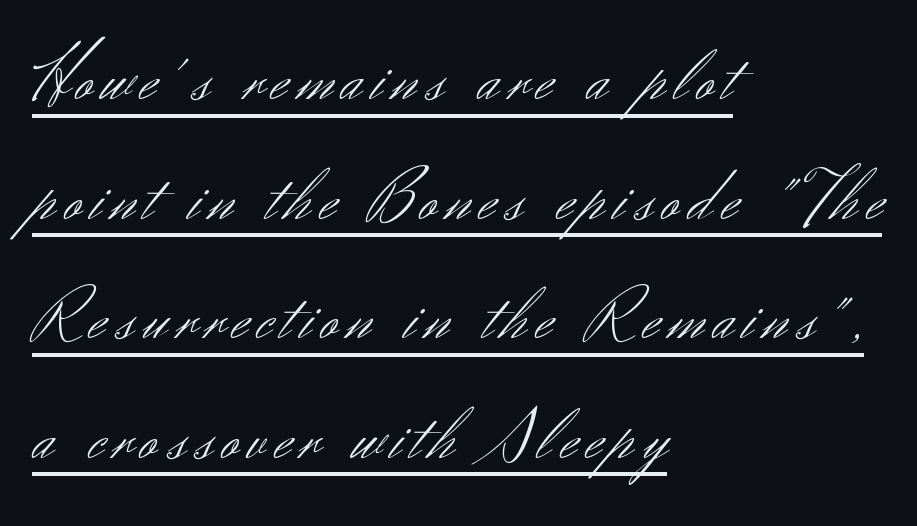
Counters stay open thanks to moderate or lighter strokes. Notice how the passage keeps a crisp vertical edge on the left only. Spacing verdict: proportional, widths tailored to each character. This sample uses a sans-serif face.
